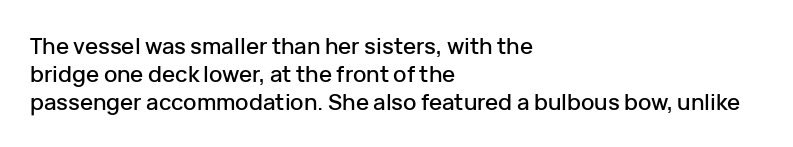
{"italic": "no", "underline": "no", "align": "left", "line_spacing": "normal", "line_spacing_ratio": 1.27, "letter_spacing": "normal", "letter_spacing_em": 0.0, "glyph_px": 22}
